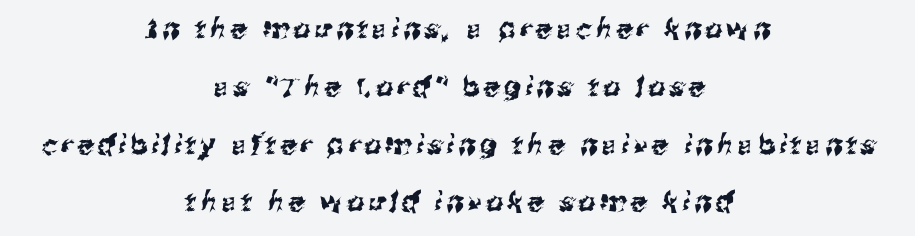
The image shows 27 px text type; set centered, loose line spacing (2.14x), not underlined.
